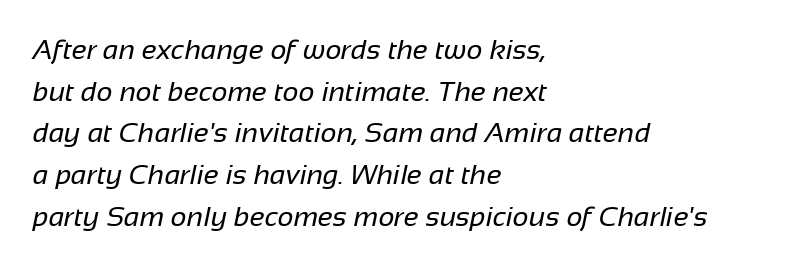
Default kerning and tracking; the words read as compact shapes. A quiet, ordinary-to-light weight characterises the typeface. Nobody drew a line under any word here. This is sans-serif lettering, the kind often seen on screens and signage.
